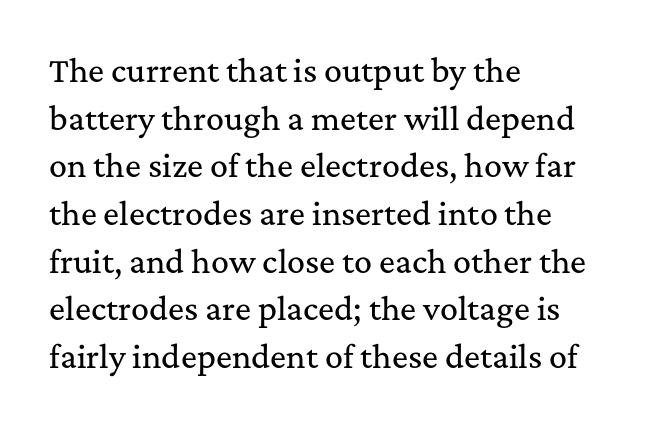
The image shows 30 px serif type, upright; set left-aligned, normal line spacing (1.59x), normal letter spacing, not underlined; medium stroke contrast and a medium x-height.
